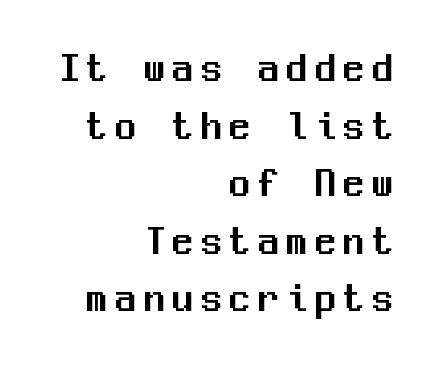
The image shows 42 px sans-serif type, upright, monospaced; set right-aligned, normal line spacing (1.37x), not underlined; medium stroke contrast and a medium x-height.
